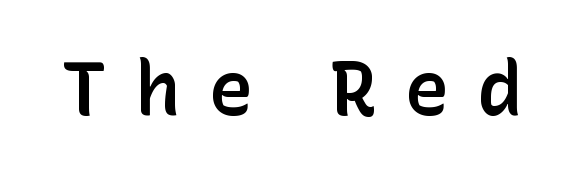
The image shows 76 px semibold sans-serif type, upright; set unusually wide letter spacing (+0.36 em), not underlined; low stroke contrast and a medium x-height.
